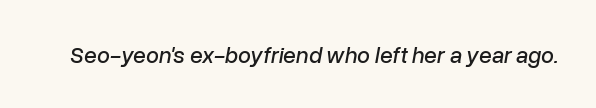
Decoration check: the copy has no underline. An italicized treatment has been applied to the whole sample. Each word holds together tightly as a unit, with standard inter-letter gaps.
